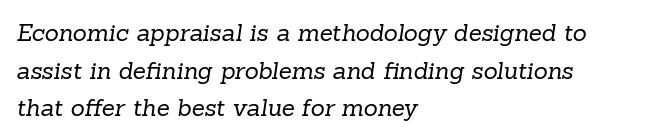
Q: Is the text bold? A: No.
Q: Is the text underlined? A: No.
Q: How is the paragraph aligned? A: Left-aligned.
Q: Is the spacing between letters normal or unusually wide? A: Normal.
Q: Is the spacing between lines tight, normal or loose? A: Normal.
